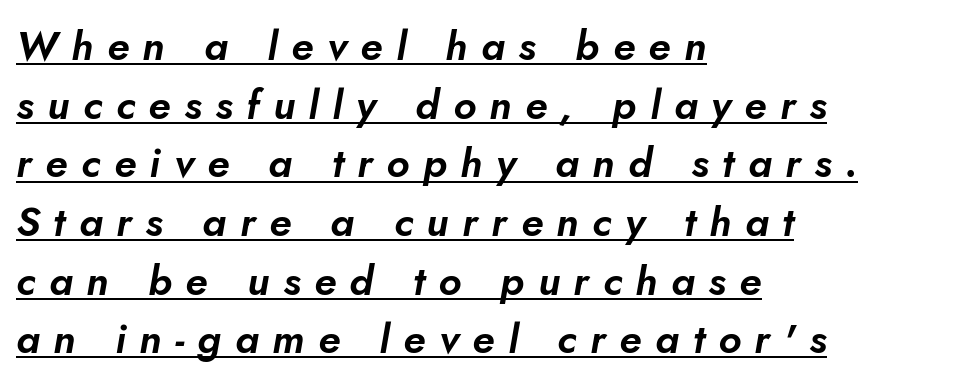
The face used here is proportionally spaced, like ordinary book or web type. This sample keeps an unexceptional amount of space between lines. The letters are spread apart with noticeably loose tracking. In designer terms, the underline attribute is active on this setting. You can tell it's italic because the verticals aren't actually vertical. Horizontally, the lines are justified to the leading edge only.
